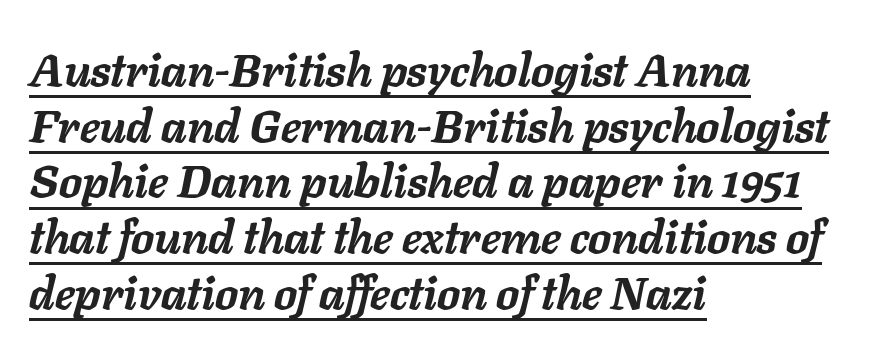
The words here are underlined. Italic: yes, the glyphs are oblique. The rendering uses natural spacing where letterforms have individual widths. Its strokes are broad and dark, the hallmark of bold type. Characters follow at the spacing the type designer built in.
